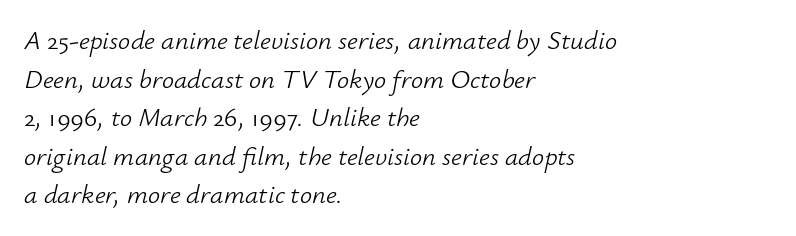
The image shows 27 px text type, italic (leaning right); set left-aligned, normal line spacing (1.43x), normal letter spacing, not underlined.
